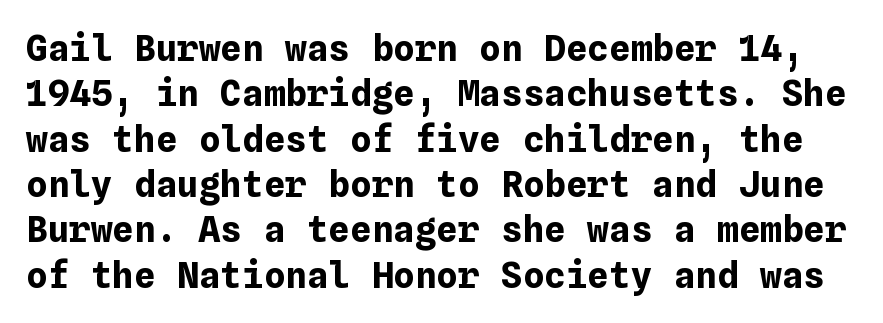
{"italic": "no", "bold": "yes", "weight": "bold", "width": "normal", "stroke_contrast": "low", "x_height": "medium", "underline": "no", "line_spacing": "normal", "line_spacing_ratio": 1.26, "letter_spacing": "normal", "letter_spacing_em": 0.0, "glyph_px": 36}
